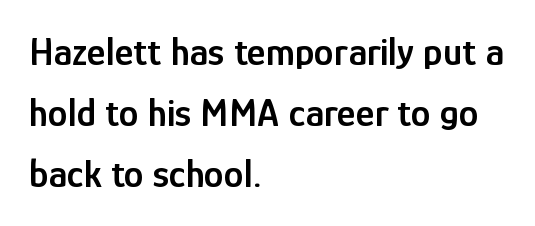
The image shows 40 px semibold, condensed sans-serif type, upright; set left-aligned, normal line spacing (1.53x), normal letter spacing, not underlined; low stroke contrast and a medium x-height.
